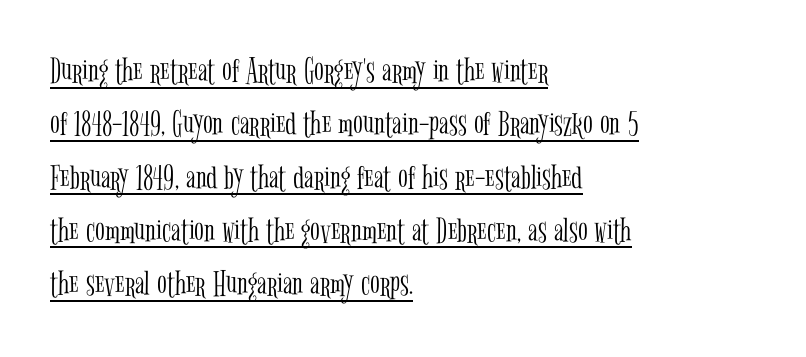
Unbolded letterforms with no extra heft. Proportional: the letters do not fall into vertical columns. Rendered with straight, roman letterforms. What decoration does the sample have? An underline. Examine the stroke ends and you'll spot serifs. A typesetter would call this leading conventional body-copy spacing.
